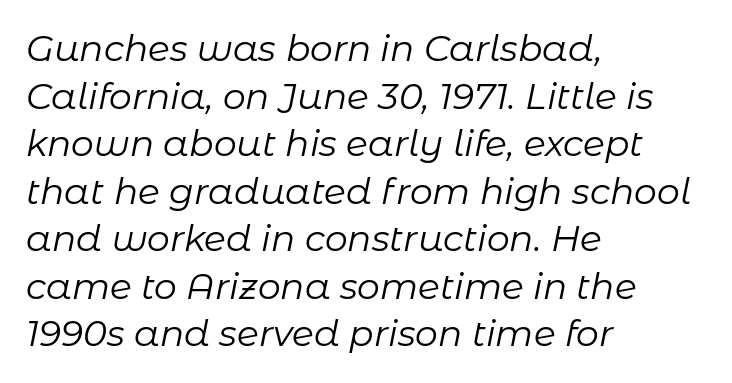
Character widths vary here, with narrow letters taking less room than wide ones. It's the slanting kind of type. Each word holds together tightly as a unit, with standard inter-letter gaps. The lines sit at an ordinary, default distance from one another. Does the copy run flush right? No — it runs flush left.
